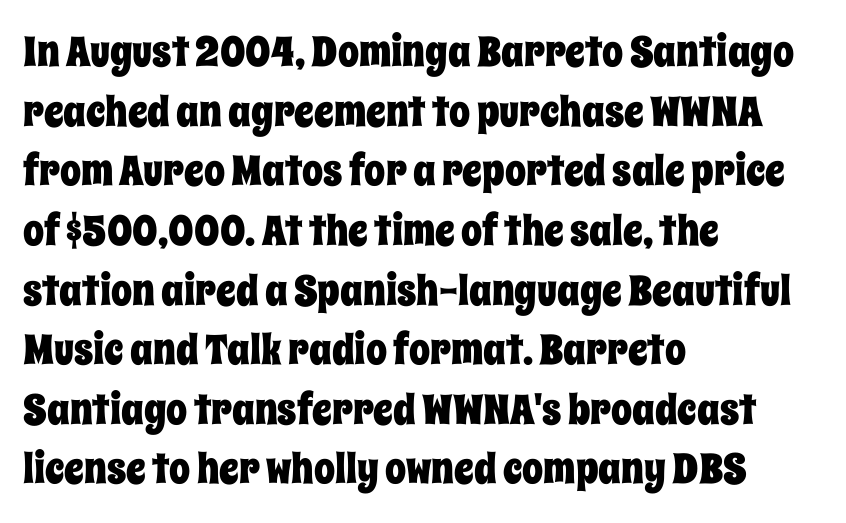
The image shows 42 px condensed type, upright; set left-aligned, normal line spacing (1.42x), normal letter spacing, not underlined; low stroke contrast and a large x-height.
